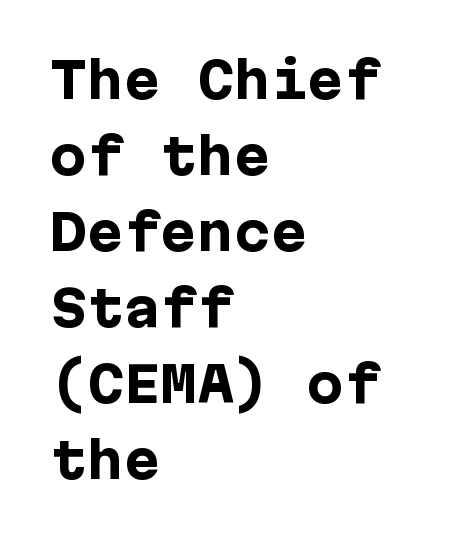
The image shows 49 px heavy sans-serif type, upright; set left-aligned, normal line spacing (1.55x), normal letter spacing, not underlined; low stroke contrast and a medium x-height.
